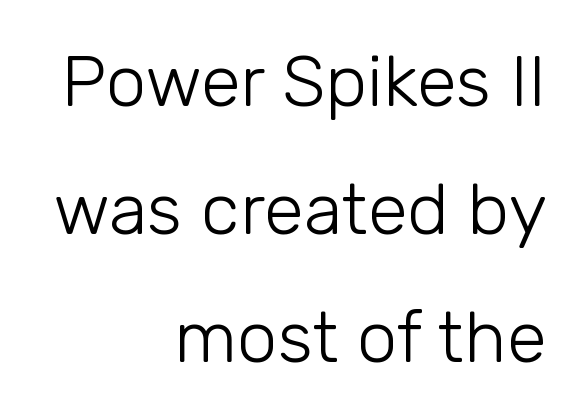
{"serif": "no", "italic": "no", "bold": "no", "weight": "light", "width": "normal", "stroke_contrast": "low", "x_height": "medium", "monospaced": "no", "underline": "no", "align": "right", "line_spacing_ratio": 1.78, "letter_spacing": "normal", "letter_spacing_em": 0.0, "glyph_px": 72}
